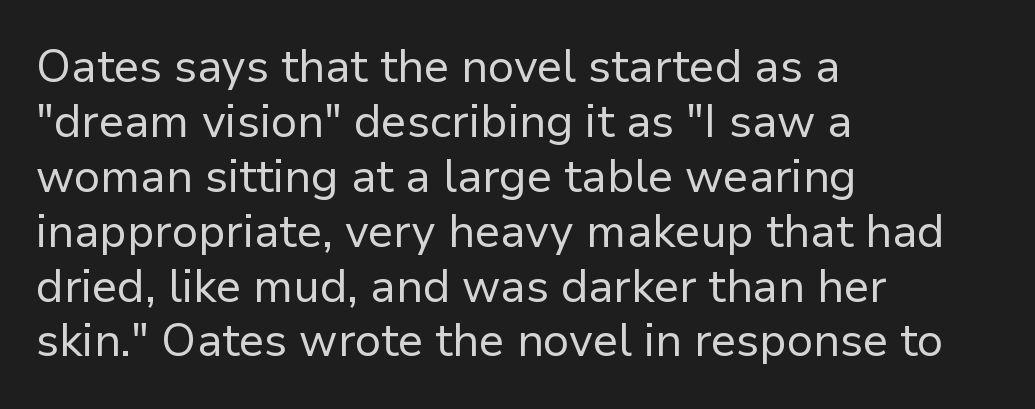
Style check: upright. These lines are rendered in a variable-pitch font. Does extra space separate the letters? No, they use regular spacing. All the whitespace from short lines collects on the right.
